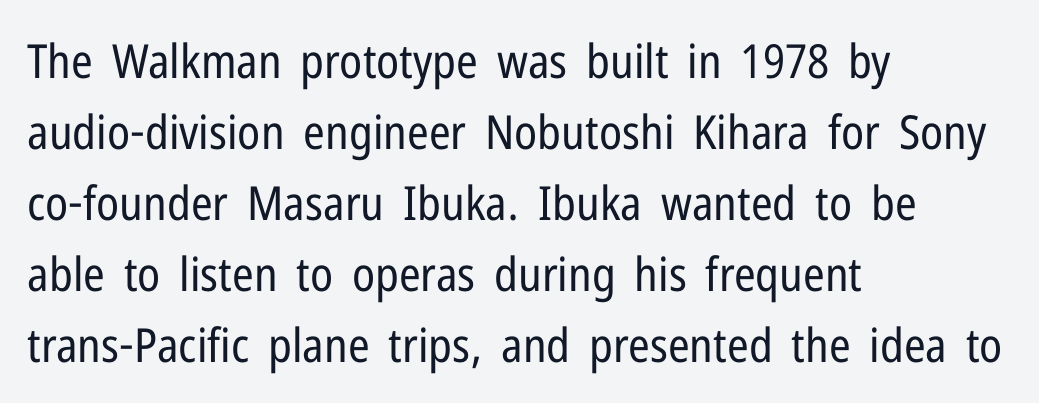
The image shows 47 px regular-weight, condensed sans-serif type, upright; set left-aligned, normal line spacing (1.51x), normal letter spacing, not underlined; low stroke contrast and a medium x-height.
